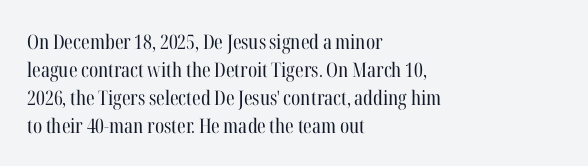
Q: Is the text bold? A: No.
Q: Is the text italic (slanted)? A: No, it is upright.
Q: Is the text underlined? A: No.
Q: How is the paragraph aligned? A: Left-aligned.
Q: Is the spacing between letters normal or unusually wide? A: Normal.
Q: Is the spacing between lines tight, normal or loose? A: Normal.
